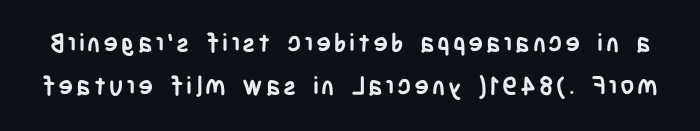
The strip under each line holds only bare page. A typesetter would mark this as roman, not italic. The rendering uses a bold face; every stroke is thick and dark.
